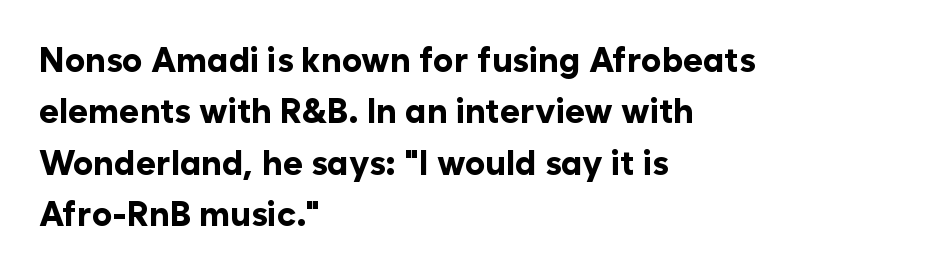
These lines are rendered in a variable-pitch font. Every stem runs plumb, perpendicular to the baseline. How heavy is the stroke? Heavy — this is a bold. The gaps between neighbouring characters are ordinary and unremarkable. Whoever set this chose a conventional vertical rhythm.
